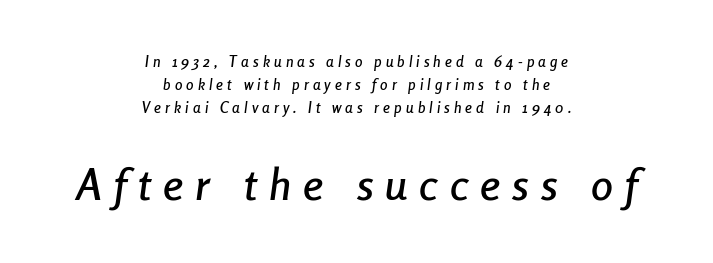
Q: Is the text italic (slanted)? A: Yes, it leans right by about 8 degrees.
Q: Is the text underlined? A: No.
Q: How is the paragraph aligned? A: Centered.
Q: Is the spacing between letters normal or unusually wide? A: Unusually wide.
Q: Is the spacing between lines tight, normal or loose? A: Normal.
Q: Which block of text is set in a larger size, the first (top) or the second (bottom)? A: The second (bottom) one.
Q: Width (condensed, normal, or wide)? A: Condensed.
Q: Stroke contrast? A: Low.
Q: x-height? A: Medium.
Q: Monospaced? A: No.
